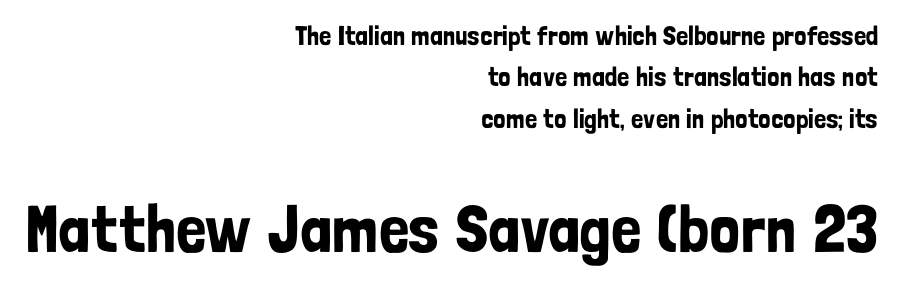
{"serif": "no", "italic": "no", "width": "condensed", "stroke_contrast": "low", "x_height": "medium", "monospaced": "no", "underline": "no", "align": "right", "line_spacing": "normal", "line_spacing_ratio": 1.53, "letter_spacing": "normal", "letter_spacing_em": 0.0, "larger_block": "second", "size_ratio": 2.48, "glyph_px": 67}
